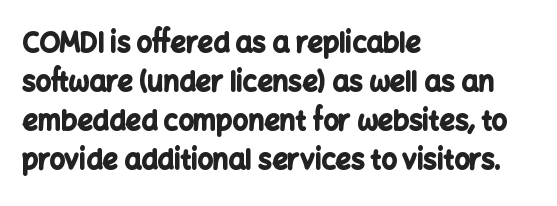
Line starts are locked; line ends wander. On the weight axis this lands at bold, roughly 700. Italic: no, the glyphs are upright roman. Glance below the letters and you will spot only blank space.
